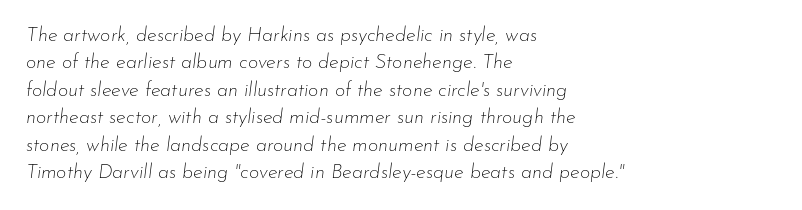
Q: Is the text bold? A: No.
Q: Is the text italic (slanted)? A: Yes, it leans right by about 7 degrees.
Q: Is the text underlined? A: No.
Q: How is the paragraph aligned? A: Left-aligned.
Q: Is the spacing between letters normal or unusually wide? A: Normal.
Q: Is the spacing between lines tight, normal or loose? A: Normal.
